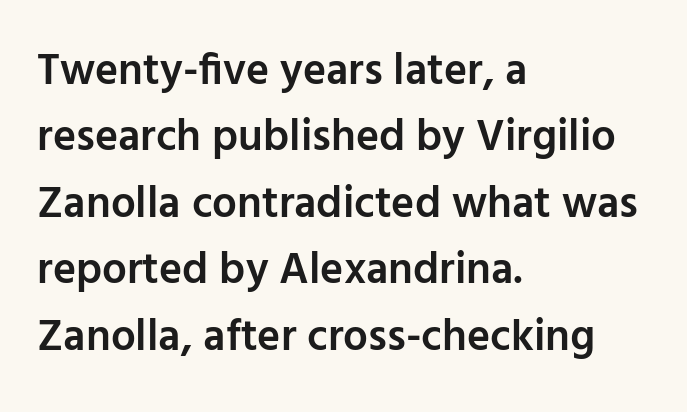
Q: Is the text bold? A: Semi-bold.
Q: Is the text italic (slanted)? A: No, it is upright.
Q: Is the typeface a serif or a sans-serif typeface? A: Sans-serif.
Q: Is the text underlined? A: No.
Q: How is the paragraph aligned? A: Left-aligned.
Q: Is the spacing between letters normal or unusually wide? A: Normal.
Q: Is the spacing between lines tight, normal or loose? A: Normal.
Q: Width (condensed, normal, or wide)? A: Normal.
Q: Stroke contrast? A: Low.
Q: x-height? A: Medium.
Q: Monospaced? A: No.
